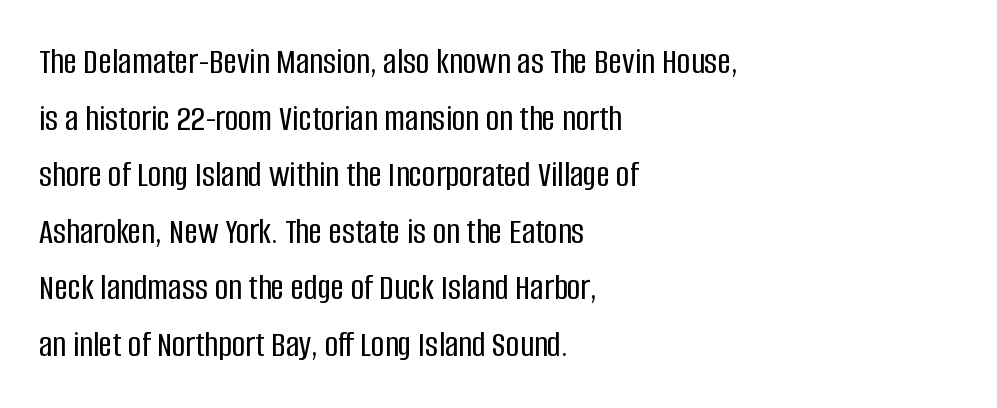
The image shows 37 px condensed sans-serif type, upright; set left-aligned, normal line spacing (1.53x), normal letter spacing, not underlined; low stroke contrast and a large x-height.
